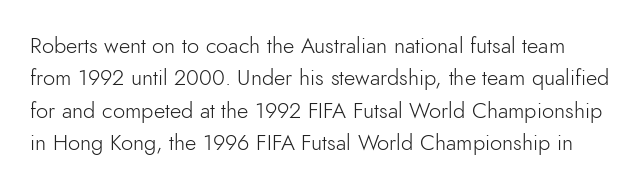
Q: Is the text bold? A: No.
Q: Is the text italic (slanted)? A: No, it is upright.
Q: Is the text underlined? A: No.
Q: Is the spacing between letters normal or unusually wide? A: Normal.
Q: Is the spacing between lines tight, normal or loose? A: Normal.
